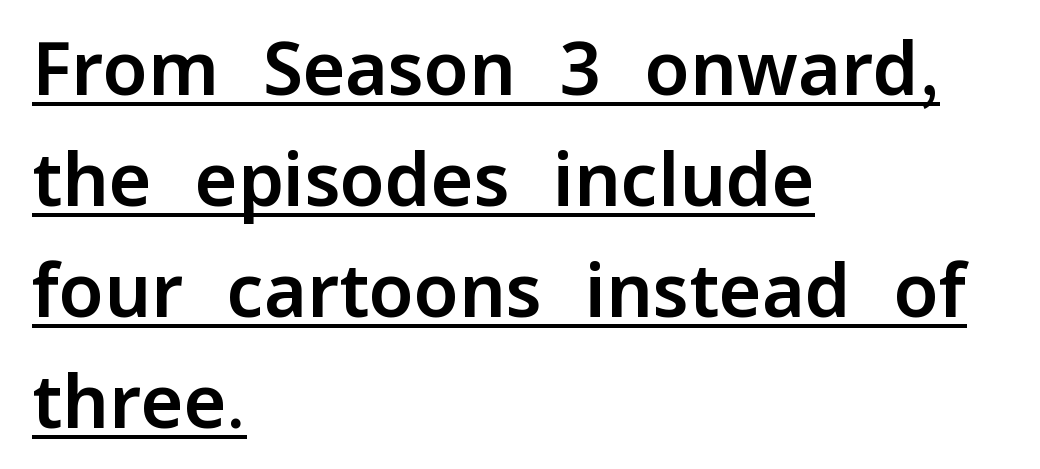
The lines sit at an ordinary, default distance from one another. Upright lettering throughout. Spacing verdict: proportional, widths tailored to each character. You could call the tracking neutral — neither tight nor loose.
